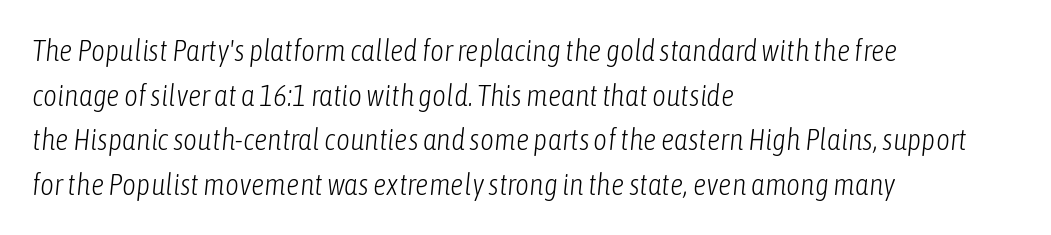
The image shows 30 px light, condensed type, italic (leaning right); set left-aligned, normal line spacing (1.49x), normal letter spacing, not underlined; low stroke contrast and a medium x-height.
